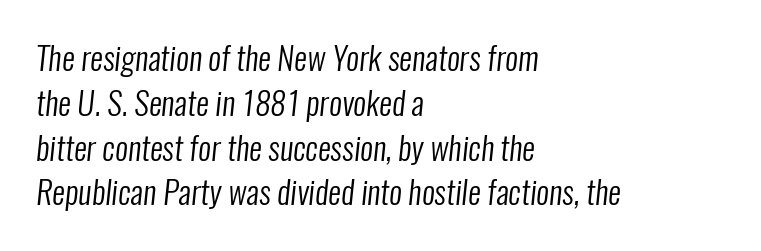
The image shows 32 px regular-weight, condensed sans-serif type; set left-aligned, normal line spacing (1.4x), normal letter spacing, not underlined; low stroke contrast and a medium x-height.
